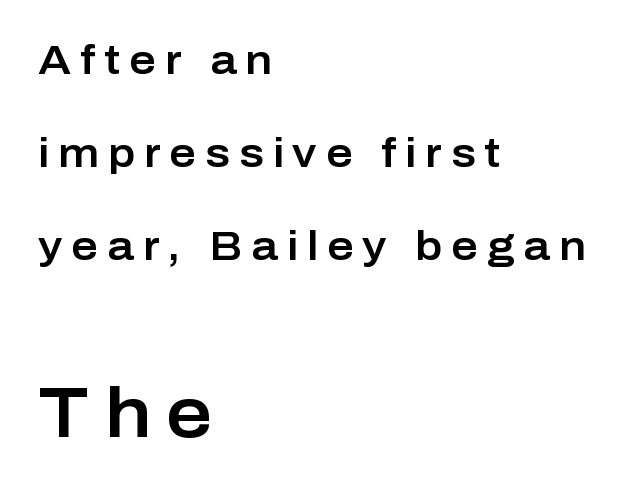
The image shows 71 px sans-serif type, upright; set left-aligned, loose line spacing (2.27x), unusually wide letter spacing (+0.22 em), not underlined; the second (bottom) block is 1.73x larger; low stroke contrast and a medium x-height.
